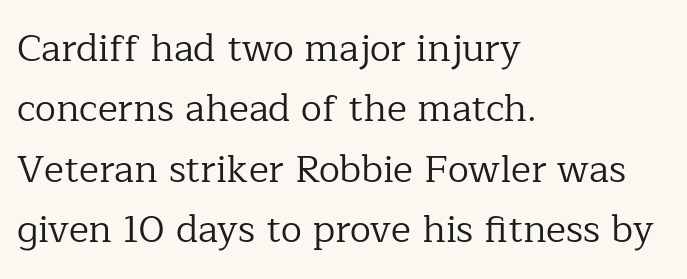
Note the varied advance widths — an 'i' is clearly narrower than an 'm'. All the whitespace from short lines collects on the right. Honestly, the row spacing looks completely unremarkable. The typesetting does not lean heavy: it is not bold. A clean baseline with only descenders dipping below it.
